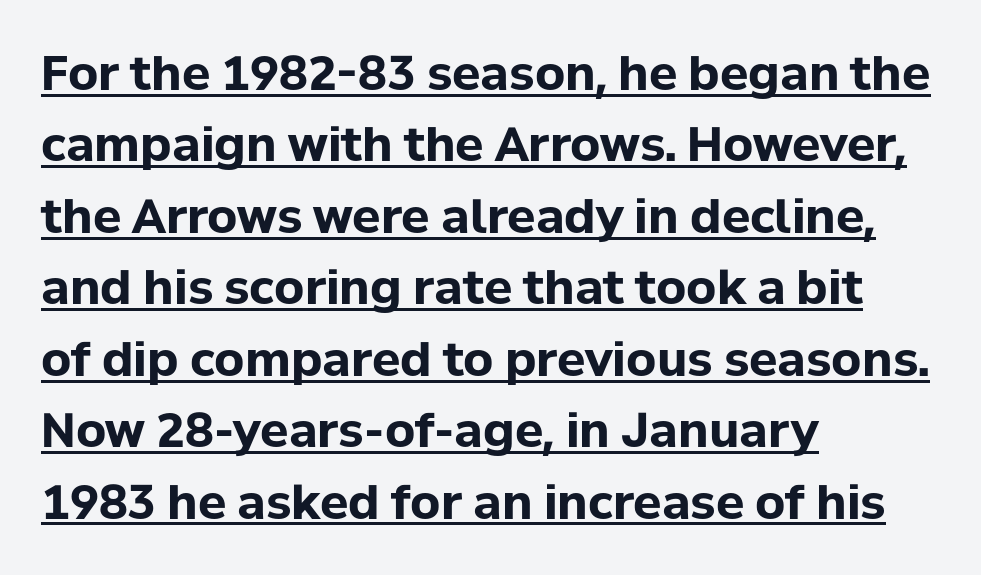
You can tell it's not italic because the verticals are truly vertical. The specimen includes a rule beneath the text block's lines. The passage is arranged the way most books set body copy — flush left. The line texture is even and compact thanks to regular tracking. This sample has the flowing, uneven cadence of proportional lettering.
